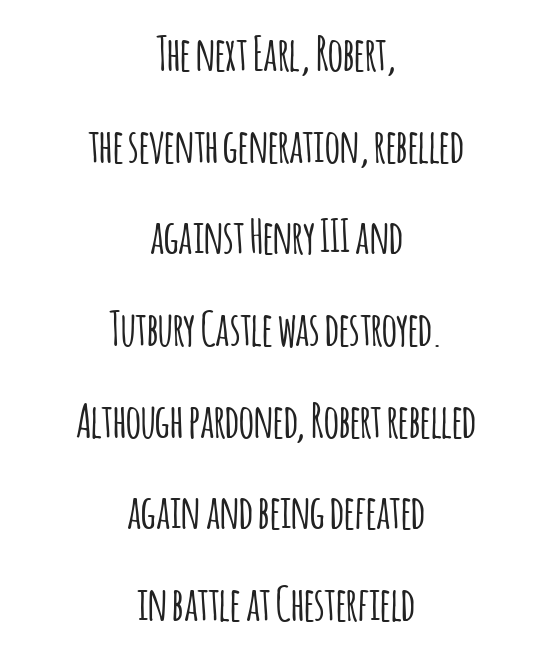
The image shows 47 px condensed sans-serif type, upright; set centered, loose line spacing (1.95x), normal letter spacing, not underlined; low stroke contrast and a large x-height.
